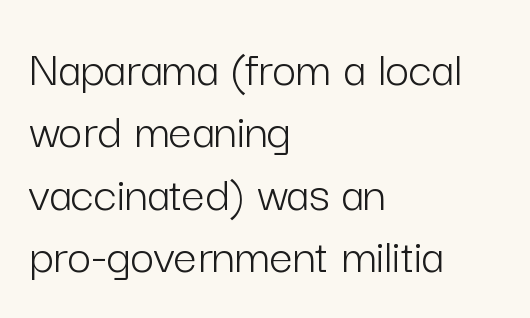
Q: Is the text bold? A: No.
Q: Is the text italic (slanted)? A: No, it is upright.
Q: Is the typeface a serif or a sans-serif typeface? A: Sans-serif.
Q: Is the text underlined? A: No.
Q: How is the paragraph aligned? A: Left-aligned.
Q: Is the spacing between letters normal or unusually wide? A: Normal.
Q: Width (condensed, normal, or wide)? A: Normal.
Q: Stroke contrast? A: Low.
Q: x-height? A: Medium.
Q: Monospaced? A: No.
